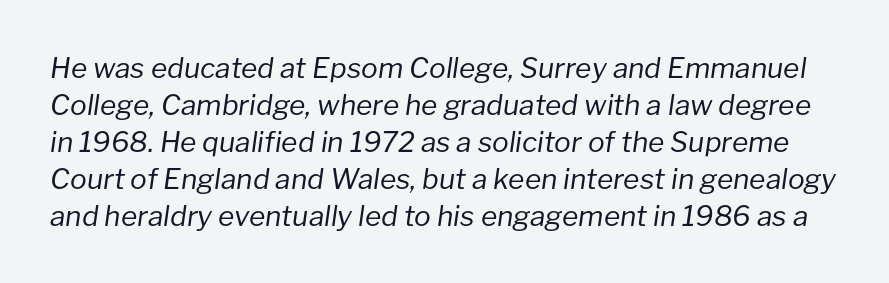
Q: Is the text bold? A: No.
Q: Is the text italic (slanted)? A: Yes, it leans right by about 8 degrees.
Q: Is the text underlined? A: No.
Q: Is the spacing between letters normal or unusually wide? A: Normal.
Q: Is the spacing between lines tight, normal or loose? A: Normal.
Q: Width (condensed, normal, or wide)? A: Normal.
Q: Stroke contrast? A: Low.
Q: x-height? A: Medium.
Q: Monospaced? A: No.
